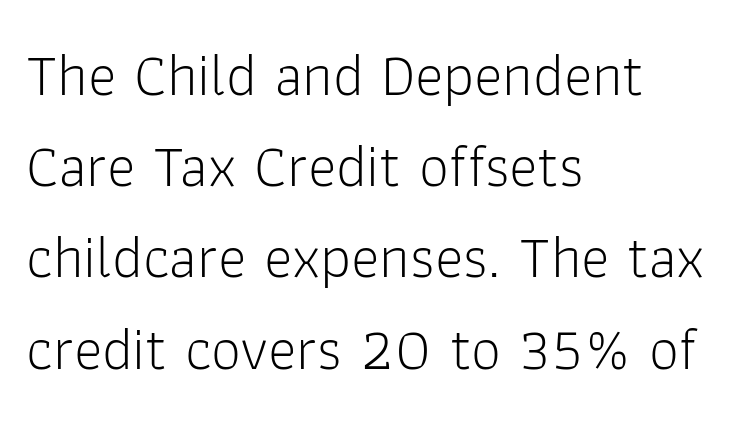
The image shows 60 px light sans-serif type, upright; set left-aligned, normal line spacing (1.52x), normal letter spacing, not underlined; low stroke contrast and a medium x-height.
